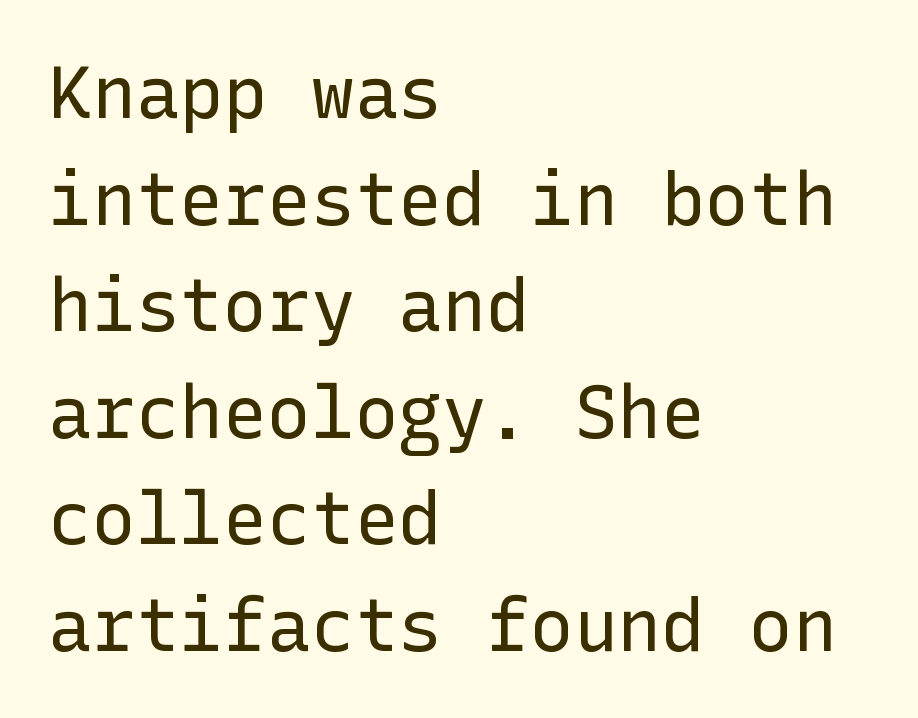
Q: Is the text bold? A: No.
Q: Is the text italic (slanted)? A: No, it is upright.
Q: Is the typeface a serif or a sans-serif typeface? A: Sans-serif.
Q: Is the text underlined? A: No.
Q: How is the paragraph aligned? A: Left-aligned.
Q: Is the spacing between letters normal or unusually wide? A: Normal.
Q: Is the spacing between lines tight, normal or loose? A: Normal.
Q: Width (condensed, normal, or wide)? A: Normal.
Q: Stroke contrast? A: Low.
Q: x-height? A: Medium.
